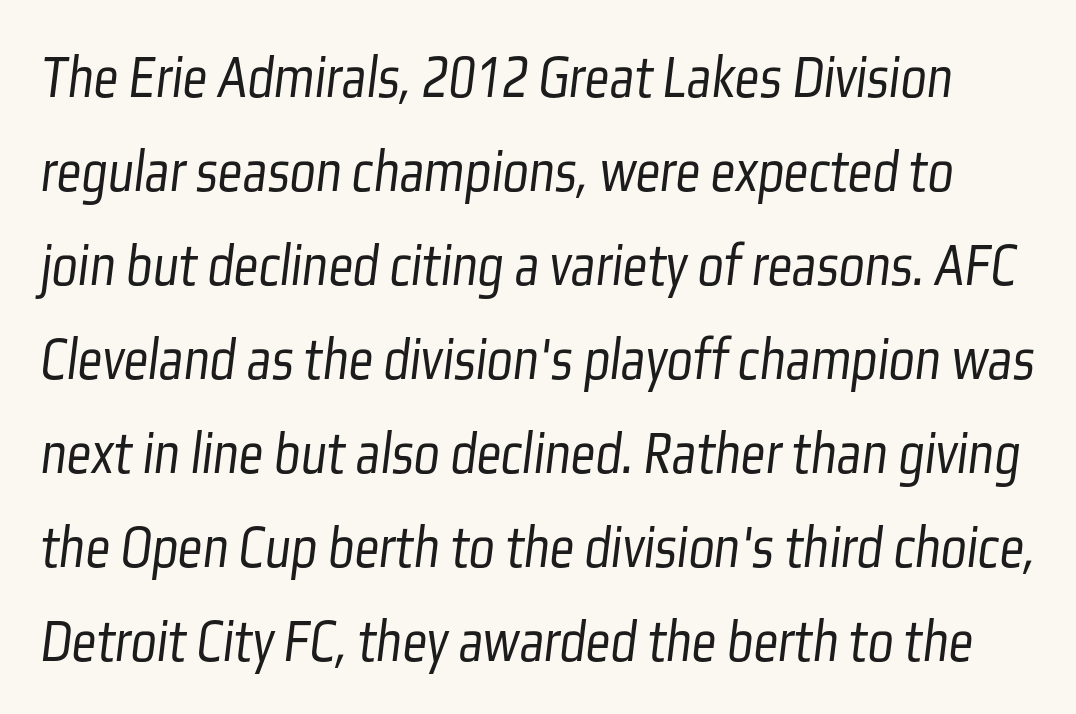
The image shows 61 px light, condensed sans-serif type; set normal line spacing (1.54x), normal letter spacing, not underlined; low stroke contrast and a medium x-height.
